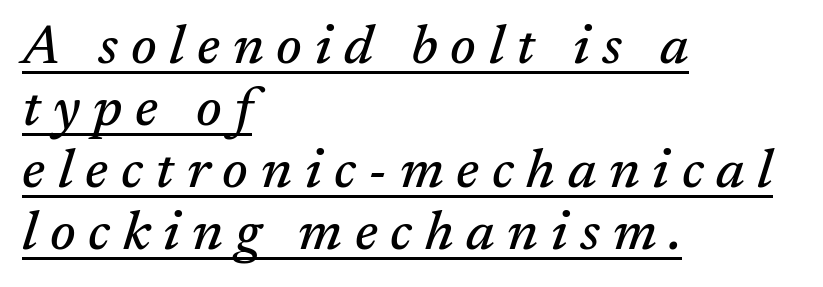
Does the lettering tilt? It does — this is italic. The letters carry serifs — small finishing strokes at the ends of their stems. This sample has the flowing, uneven cadence of proportional lettering. Regarding leading, the lines here are crowded together. Every row of glyphs begins at an identical x-position on the left. Descenders here cross a horizontal rule under the line.
